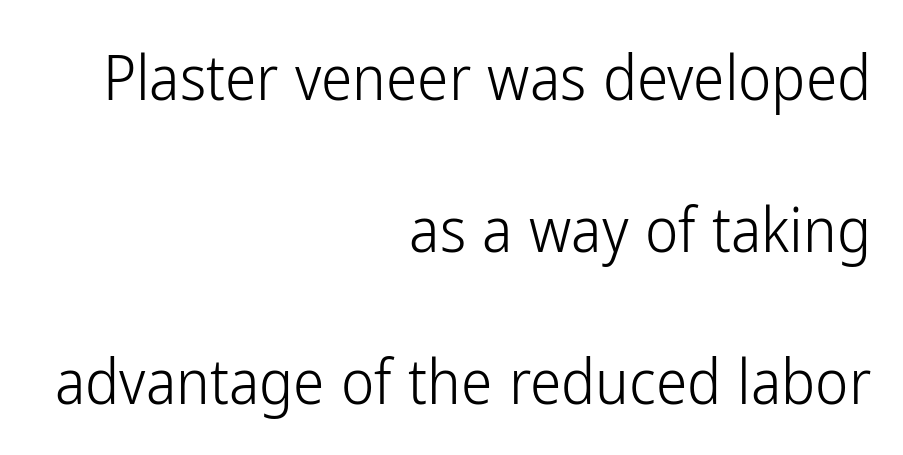
Q: Is the text bold? A: No.
Q: Is the text italic (slanted)? A: No, it is upright.
Q: Is the typeface a serif or a sans-serif typeface? A: Sans-serif.
Q: Is the text underlined? A: No.
Q: How is the paragraph aligned? A: Right-aligned.
Q: Is the spacing between letters normal or unusually wide? A: Normal.
Q: Is the spacing between lines tight, normal or loose? A: Loose.
Q: Width (condensed, normal, or wide)? A: Condensed.
Q: Stroke contrast? A: Low.
Q: x-height? A: Medium.
Q: Monospaced? A: No.
